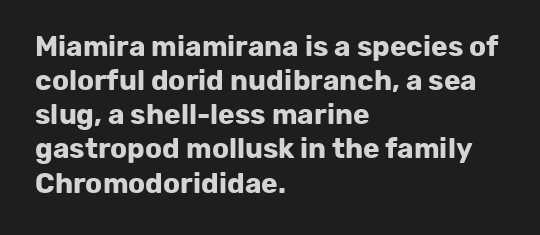
{"serif": "no", "italic": "no", "bold": "yes", "weight": "bold", "width": "normal", "stroke_contrast": "low", "x_height": "medium", "monospaced": "no", "underline": "no", "align": "left", "line_spacing_ratio": 1.22, "letter_spacing": "normal", "letter_spacing_em": 0.0, "glyph_px": 28}
